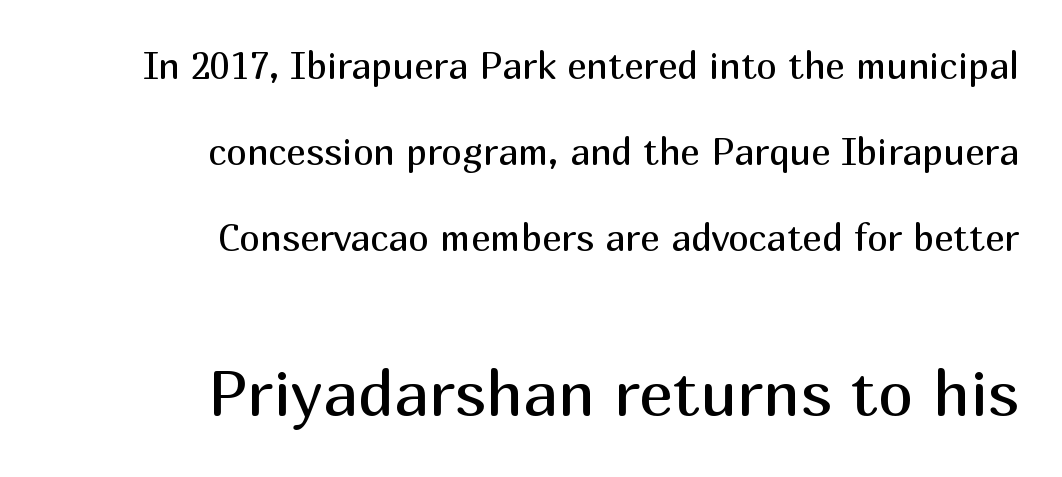
The image shows 64 px regular-weight sans-serif type, upright; set right-aligned, loose line spacing (2.33x), normal letter spacing, not underlined; the second (bottom) block is 1.73x larger; medium stroke contrast and a medium x-height.
